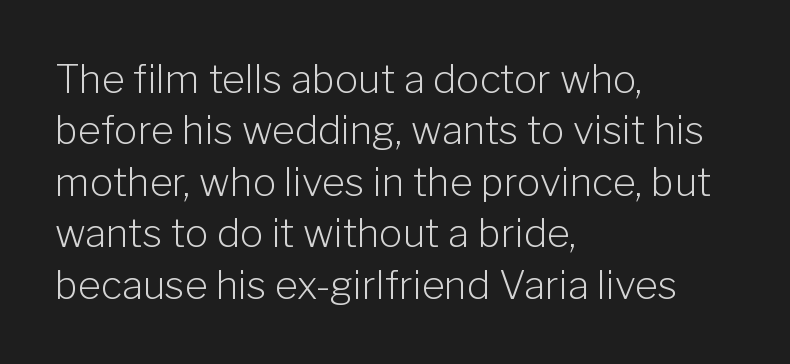
The image shows 39 px light sans-serif type, upright; set left-aligned, normal line spacing (1.32x), normal letter spacing, not underlined; low stroke contrast and a medium x-height.
